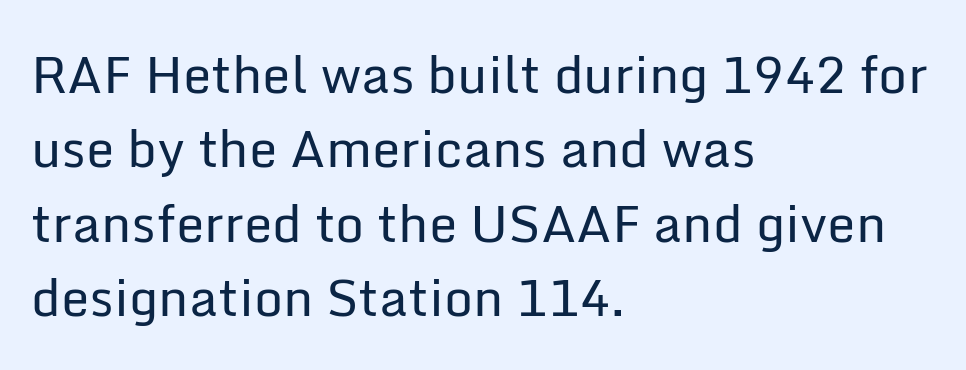
This sample has the flowing, uneven cadence of proportional lettering. Nothing sits at the stroke ends, so this counts as sans-serif. The tracking reads as untouched default to a designer's eye. Casual observation: everything's shoved over to the left.
